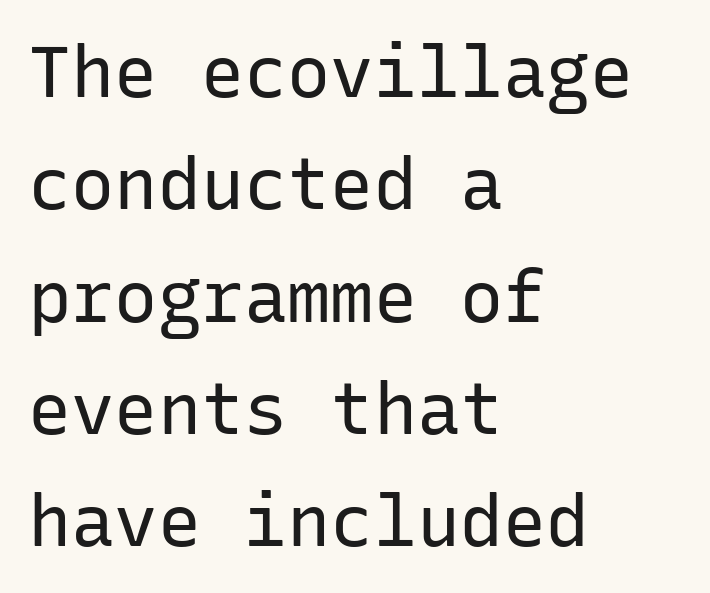
The image shows 72 px regular-weight sans-serif type, upright, monospaced; set left-aligned, normal line spacing (1.56x), normal letter spacing, not underlined; low stroke contrast and a medium x-height.
